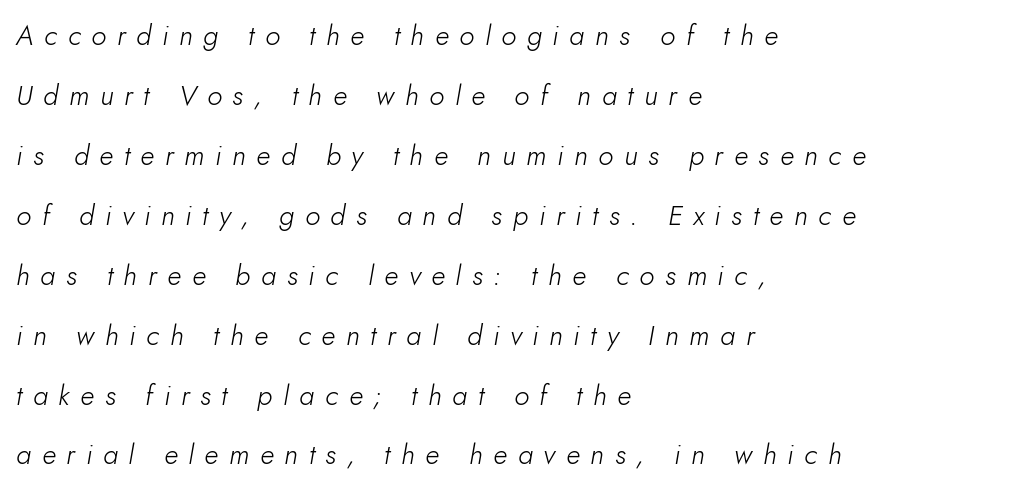
Think of a printed novel: that variable character pitch is what you see here. The letters are slanted; this is an italic face. Whoever set this chose breathing room over compactness in the vertical rhythm. The tracking reads as deliberately expanded to a designer's eye.
